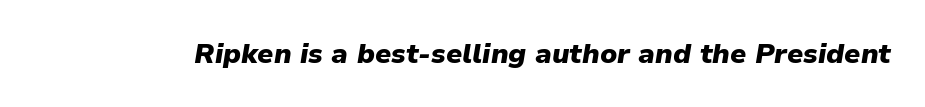
Q: Is the text bold? A: Yes.
Q: Is the text italic (slanted)? A: Yes, it leans right by about 9 degrees.
Q: Is the text underlined? A: No.
Q: Is the spacing between letters normal or unusually wide? A: Normal.
Q: Width (condensed, normal, or wide)? A: Normal.
Q: Stroke contrast? A: Low.
Q: x-height? A: Medium.
Q: Monospaced? A: No.
